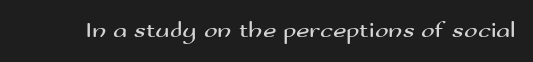
Q: Is the text bold? A: No.
Q: Is the text italic (slanted)? A: No, it is upright.
Q: Is the text underlined? A: No.
Q: Is the spacing between letters normal or unusually wide? A: Normal.
